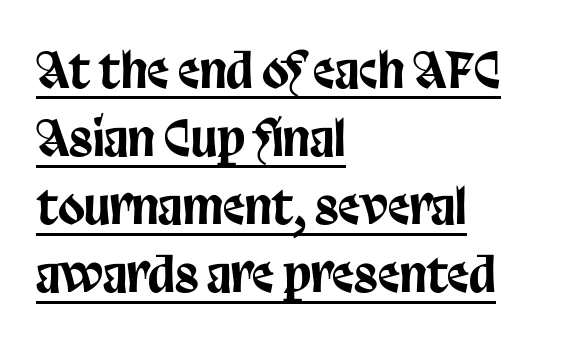
{"serif": "no", "italic": "no", "width": "condensed", "stroke_contrast": "low", "x_height": "large", "monospaced": "no", "underline": "yes", "align": "left", "line_spacing": "normal", "line_spacing_ratio": 1.39, "letter_spacing": "normal", "letter_spacing_em": 0.0, "glyph_px": 49}
